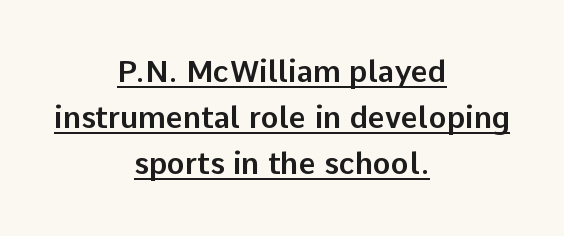
The image shows 30 px sans-serif type, upright; set centered, normal line spacing (1.54x), normal letter spacing, underlined; low stroke contrast and a medium x-height.
